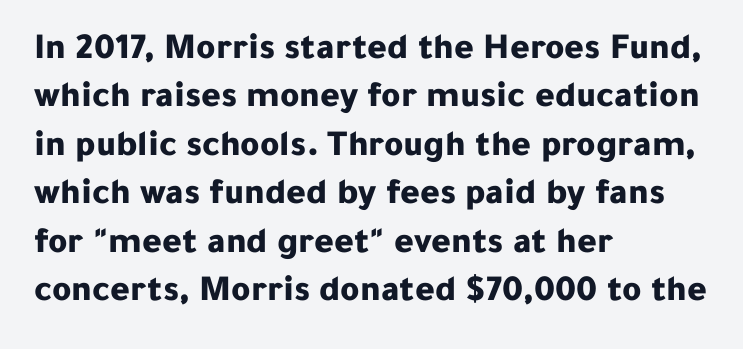
Check under the words: just untouched page. There is no visible air inserted between adjacent glyphs. Note the varied advance widths — an 'i' is clearly narrower than an 'm'. What kind of face is this? One without serifs — a sans.
